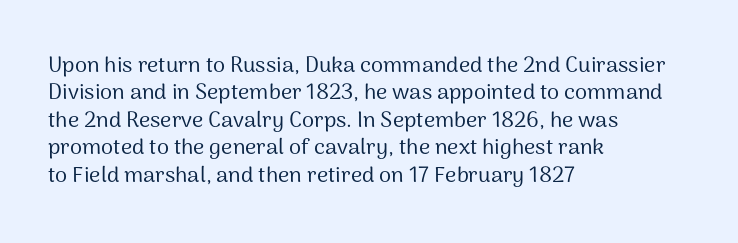
Counters stay open thanks to moderate or lighter strokes. All the whitespace from short lines collects on the right. Normally led — the rows are evenly, conventionally spaced. The glyphs are unaccompanied by any horizontal stroke below them.
